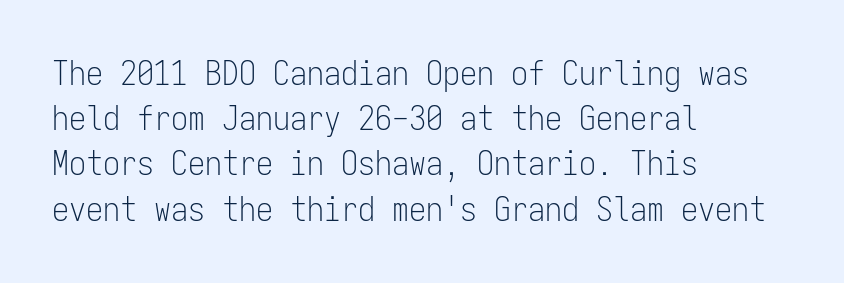
Q: Is the text bold? A: No.
Q: Is the text italic (slanted)? A: No, it is upright.
Q: Is the typeface a serif or a sans-serif typeface? A: Sans-serif.
Q: Is the text underlined? A: No.
Q: How is the paragraph aligned? A: Left-aligned.
Q: Is the spacing between letters normal or unusually wide? A: Normal.
Q: Is the spacing between lines tight, normal or loose? A: Normal.
Q: Width (condensed, normal, or wide)? A: Condensed.
Q: Stroke contrast? A: Low.
Q: x-height? A: Medium.
Q: Monospaced? A: Yes.
